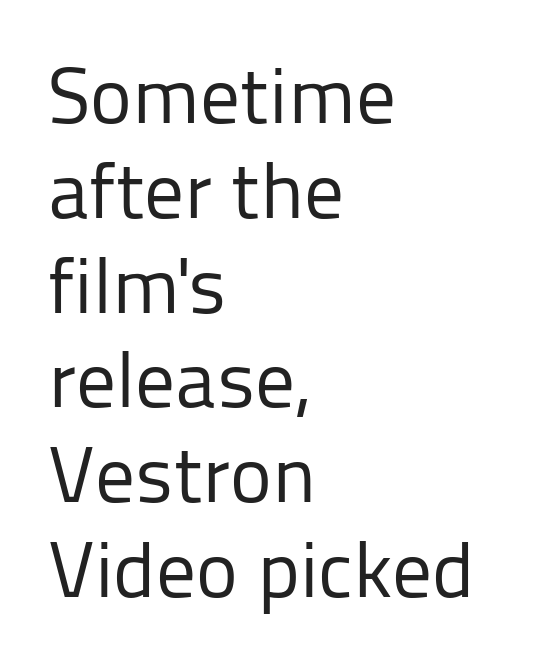
Q: Is the text bold? A: No.
Q: Is the text italic (slanted)? A: No, it is upright.
Q: Is the typeface a serif or a sans-serif typeface? A: Sans-serif.
Q: Is the text underlined? A: No.
Q: How is the paragraph aligned? A: Left-aligned.
Q: Is the spacing between letters normal or unusually wide? A: Normal.
Q: Width (condensed, normal, or wide)? A: Normal.
Q: Stroke contrast? A: Low.
Q: x-height? A: Medium.
Q: Monospaced? A: No.
